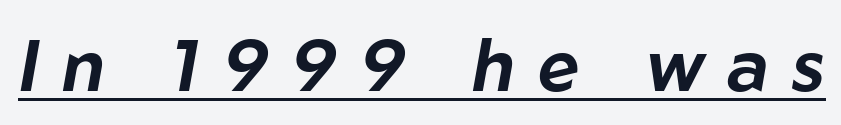
{"italic": "yes", "lean": "right", "slant_degrees": 10, "width": "normal", "stroke_contrast": "low", "x_height": "medium", "monospaced": "no", "underline": "yes", "letter_spacing": "wide", "letter_spacing_em": 0.32, "glyph_px": 73}
